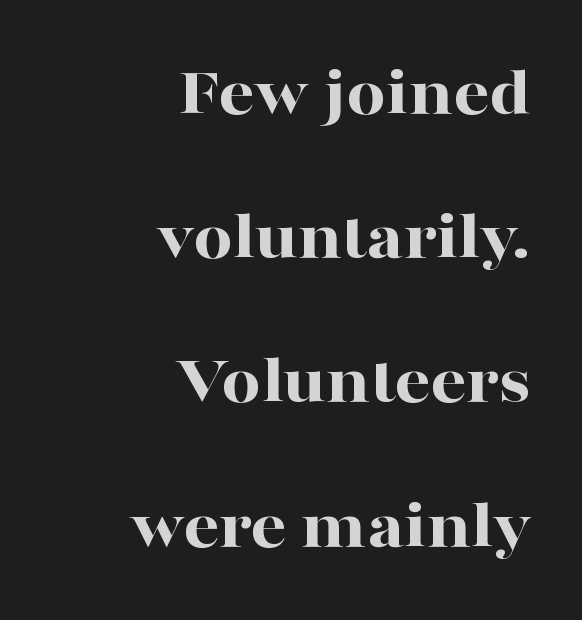
Notice how the stems are strictly vertical — no italics here. Typeset ragged left — the right edge is the straight one. The characters display serif detailing at their extremities. The glyphs are unaccompanied by any horizontal stroke below them.
